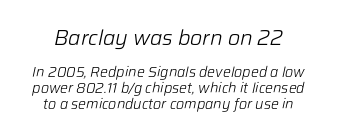
Q: Is the text bold? A: No.
Q: Is the text italic (slanted)? A: Yes, it leans right by about 12 degrees.
Q: Is the text underlined? A: No.
Q: How is the paragraph aligned? A: Centered.
Q: Is the spacing between letters normal or unusually wide? A: Normal.
Q: Is the spacing between lines tight, normal or loose? A: Tight.
Q: Which block of text is set in a larger size, the first (top) or the second (bottom)? A: The first (top) one.
